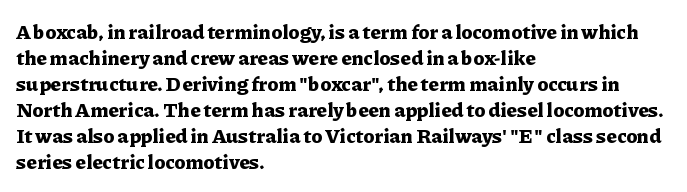
Q: Is the text bold? A: Yes.
Q: Is the text italic (slanted)? A: No, it is upright.
Q: Is the text underlined? A: No.
Q: How is the paragraph aligned? A: Left-aligned.
Q: Is the spacing between letters normal or unusually wide? A: Normal.
Q: Is the spacing between lines tight, normal or loose? A: Normal.
